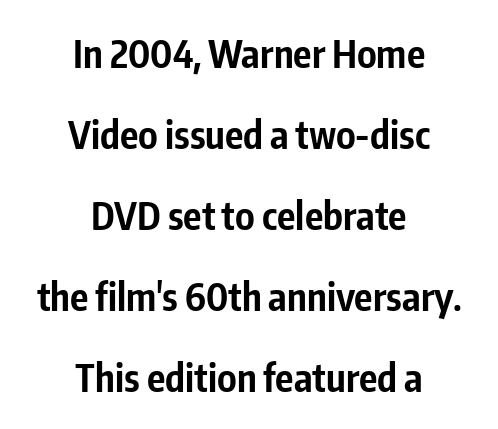
Q: Is the text bold? A: Yes.
Q: Is the text italic (slanted)? A: No, it is upright.
Q: Is the typeface a serif or a sans-serif typeface? A: Sans-serif.
Q: Is the text underlined? A: No.
Q: How is the paragraph aligned? A: Centered.
Q: Is the spacing between letters normal or unusually wide? A: Normal.
Q: Is the spacing between lines tight, normal or loose? A: Loose.
Q: Width (condensed, normal, or wide)? A: Condensed.
Q: Stroke contrast? A: Low.
Q: x-height? A: Medium.
Q: Monospaced? A: No.
